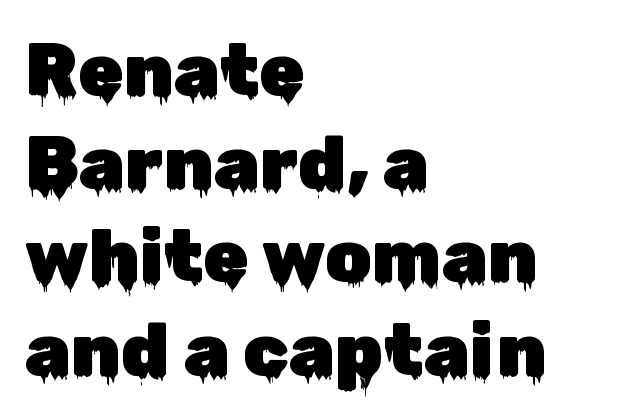
The image shows 74 px sans-serif type, upright; set left-aligned, normal line spacing (1.26x), normal letter spacing, not underlined; low stroke contrast and a medium x-height.
